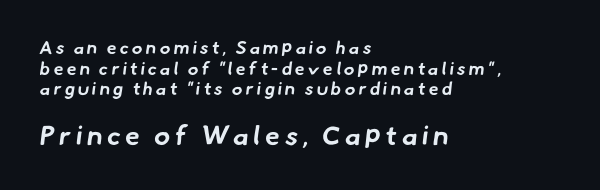
{"bold": "yes", "underline": "no", "align": "left", "line_spacing": "tight", "line_spacing_ratio": 1.15, "larger_block": "second", "size_ratio": 1.5, "glyph_px": 27}
